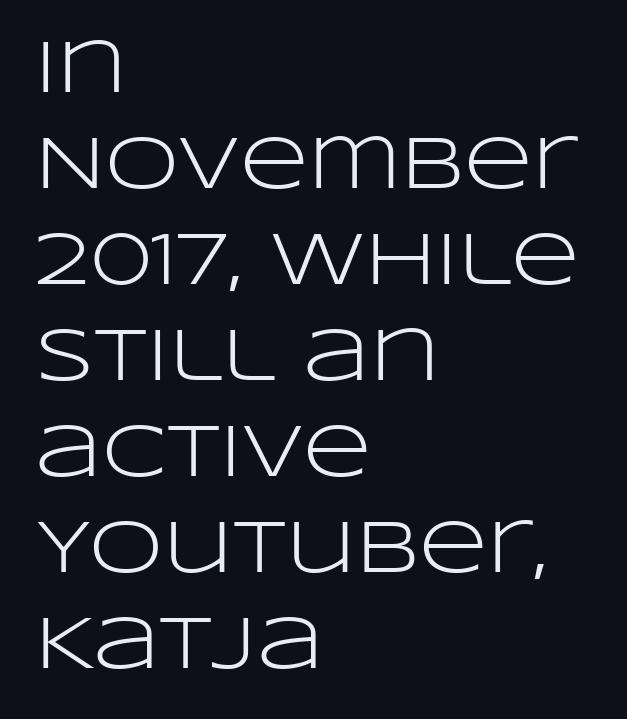
The image shows 75 px light, wide sans-serif type, upright; set left-aligned, normal line spacing (1.28x), normal letter spacing, not underlined; low stroke contrast and a large x-height.
